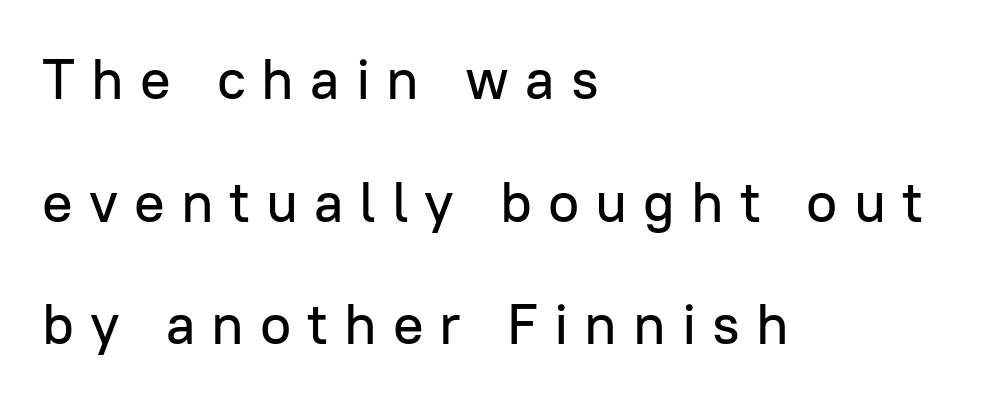
The image shows 57 px sans-serif type, upright; set left-aligned, loose line spacing (2.15x), unusually wide letter spacing (+0.28 em), not underlined; low stroke contrast and a medium x-height.
